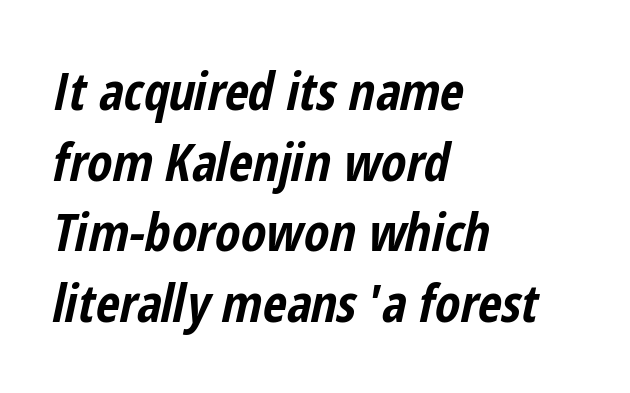
Think of a printed novel: that variable character pitch is what you see here. Short note: letters normally spaced. The passage shown is emphatically bold. Compared with ordinary roman type, these characters are visibly tilted.
